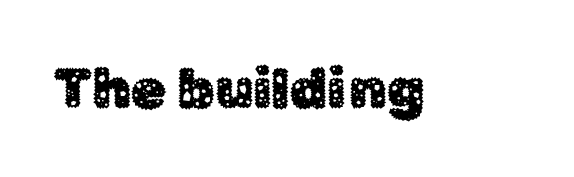
The image shows 57 px sans-serif type, upright; set normal letter spacing, not underlined; low stroke contrast and a medium x-height.
